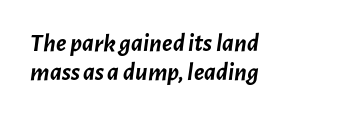
The image shows 26 px bold type, italic (leaning right); set left-aligned, tight line spacing (1.13x), normal letter spacing, not underlined.
